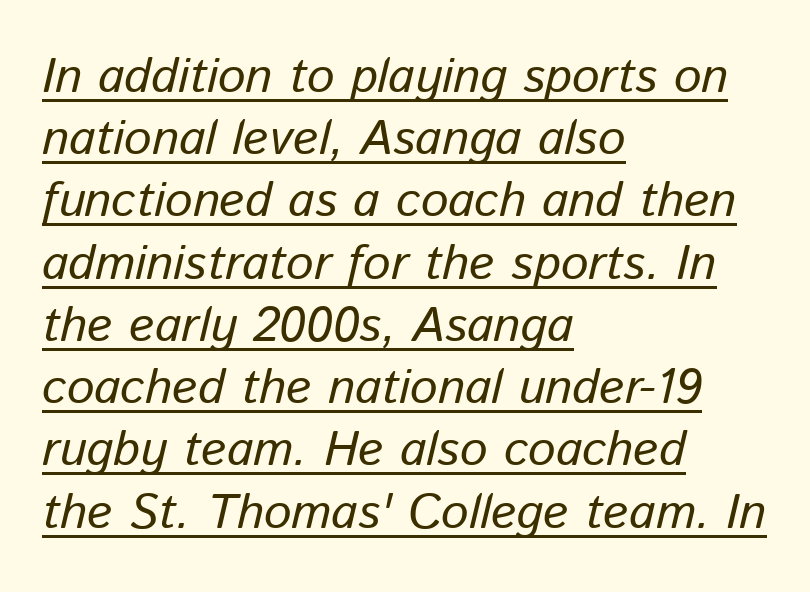
The image shows 49 px text type, italic (leaning right); set left-aligned, normal line spacing (1.27x), normal letter spacing, underlined; low stroke contrast and a medium x-height.
